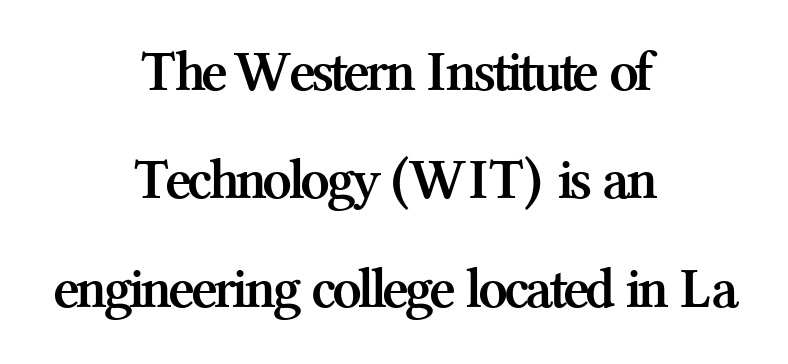
Q: Is the text bold? A: Yes.
Q: Is the text italic (slanted)? A: No, it is upright.
Q: Is the typeface a serif or a sans-serif typeface? A: Serif.
Q: Is the text underlined? A: No.
Q: How is the paragraph aligned? A: Centered.
Q: Is the spacing between letters normal or unusually wide? A: Normal.
Q: Width (condensed, normal, or wide)? A: Normal.
Q: Stroke contrast? A: Medium.
Q: x-height? A: Medium.
Q: Monospaced? A: No.
